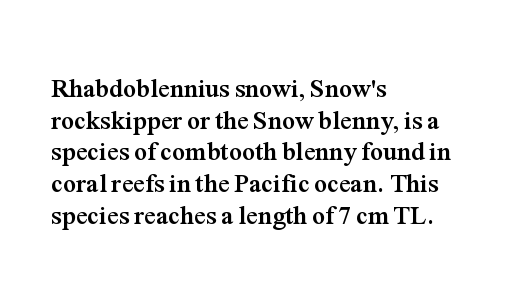
{"italic": "no", "bold": "yes", "underline": "no", "align": "left", "line_spacing_ratio": 1.22, "letter_spacing": "normal", "letter_spacing_em": 0.0, "glyph_px": 26}
